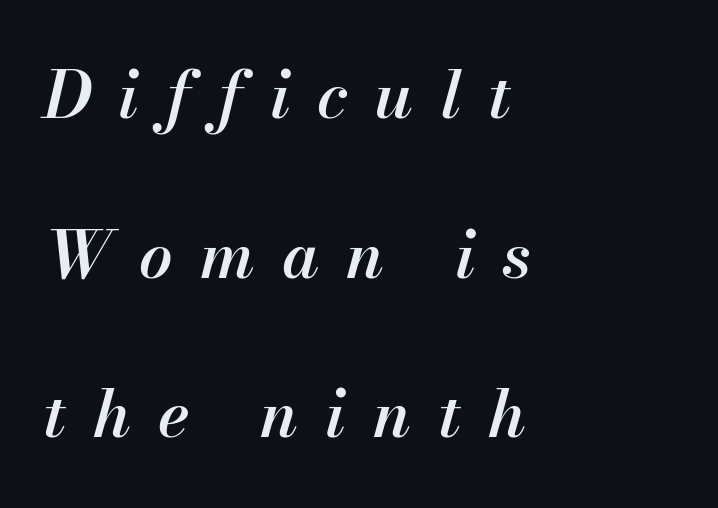
Display-style spreading of the glyphs; the letterfit is very open. Check the space under the baseline: it is left empty. Varying glyph widths throughout — classic text-font behaviour. The sample has been set in demibold, a notch under bold.
